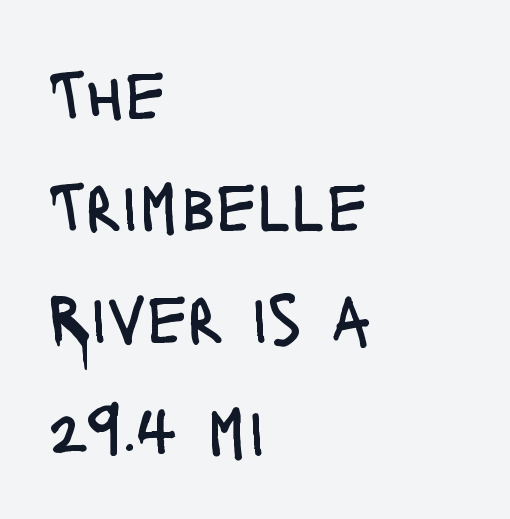
Type without underlining. Every character sits straight up, as roman type does. In terms of leading, this rendering sits right in the middle. The gaps between neighbouring characters are ordinary and unremarkable.
